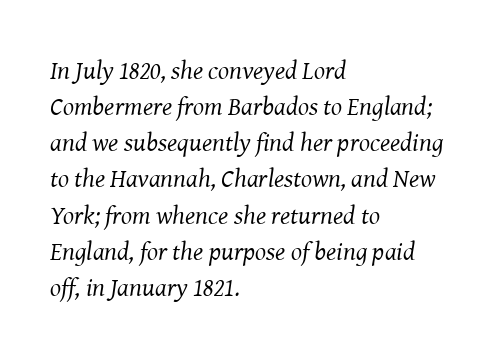
Horizontal alignment here is leftward, the default for most running prose. The characters are drawn with everyday or finer stroke widths. Has an underline been added? It has not. Quick note: interline space is typical. You could call the tracking neutral — neither tight nor loose.
